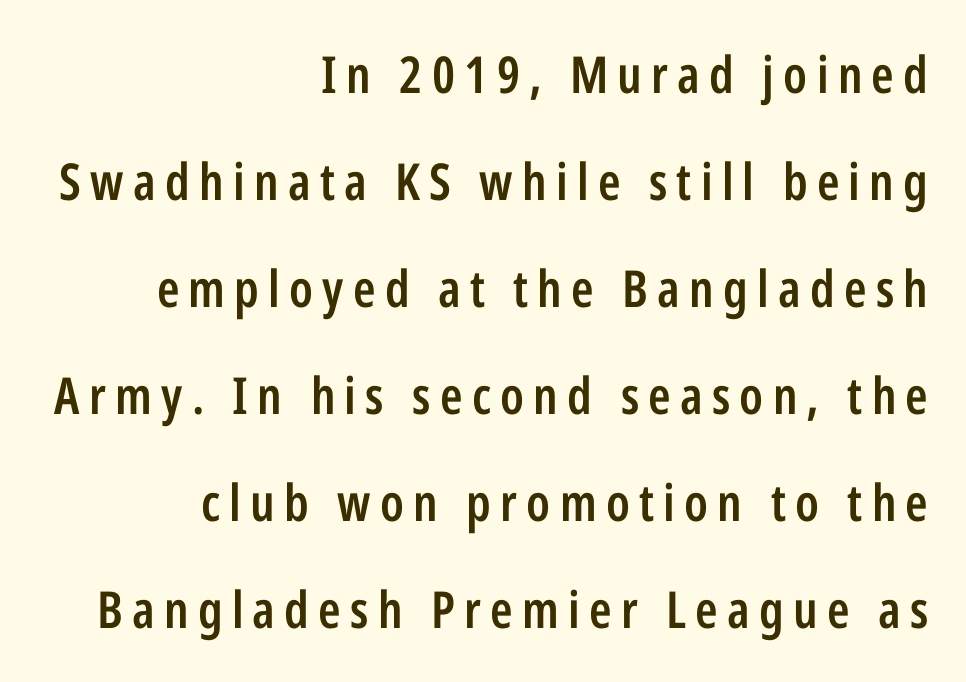
{"serif": "no", "italic": "no", "bold": "semi", "weight": "semibold", "width": "condensed", "stroke_contrast": "low", "x_height": "medium", "monospaced": "no", "underline": "no", "align": "right", "line_spacing": "loose", "line_spacing_ratio": 2.1, "glyph_px": 51}
